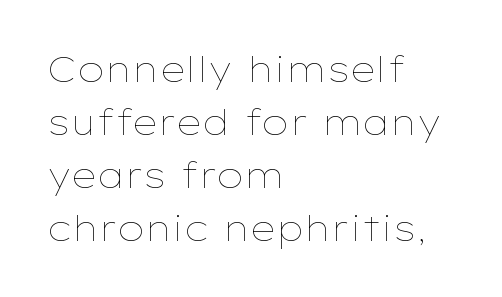
The image shows 35 px thin, wide type, upright; set left-aligned, normal line spacing (1.51x), normal letter spacing, not underlined; low stroke contrast and a medium x-height.
